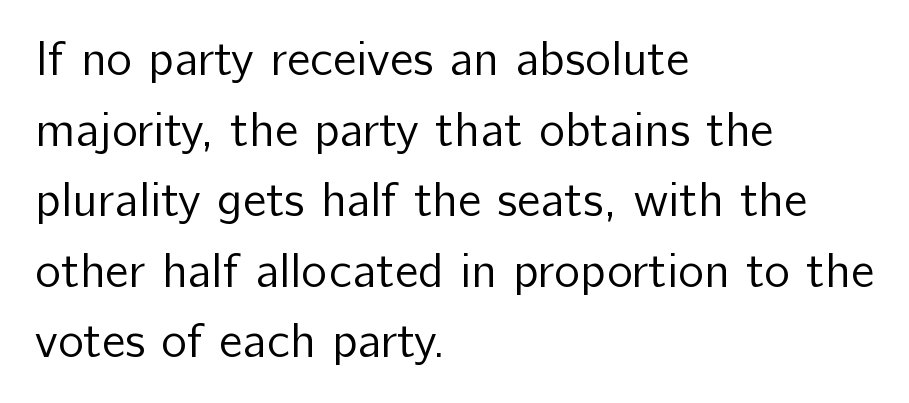
Q: Is the text bold? A: No.
Q: Is the text italic (slanted)? A: No, it is upright.
Q: Is the typeface a serif or a sans-serif typeface? A: Sans-serif.
Q: Is the text underlined? A: No.
Q: How is the paragraph aligned? A: Left-aligned.
Q: Is the spacing between letters normal or unusually wide? A: Normal.
Q: Is the spacing between lines tight, normal or loose? A: Normal.
Q: Width (condensed, normal, or wide)? A: Normal.
Q: Stroke contrast? A: Low.
Q: x-height? A: Medium.
Q: Monospaced? A: No.
